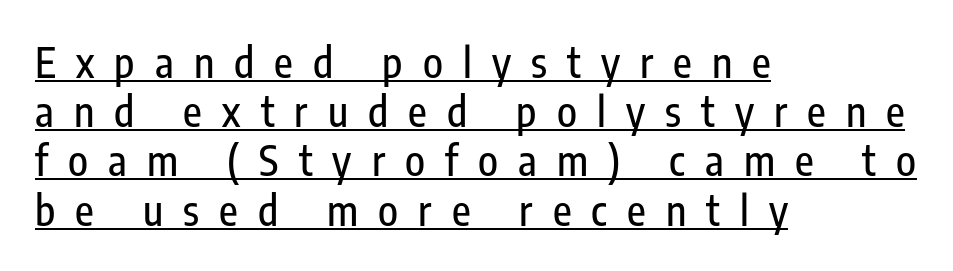
Q: Is the text italic (slanted)? A: No, it is upright.
Q: Is the typeface a serif or a sans-serif typeface? A: Sans-serif.
Q: Is the text underlined? A: Yes.
Q: How is the paragraph aligned? A: Left-aligned.
Q: Is the spacing between letters normal or unusually wide? A: Unusually wide.
Q: Width (condensed, normal, or wide)? A: Condensed.
Q: Stroke contrast? A: Low.
Q: x-height? A: Medium.
Q: Monospaced? A: No.
